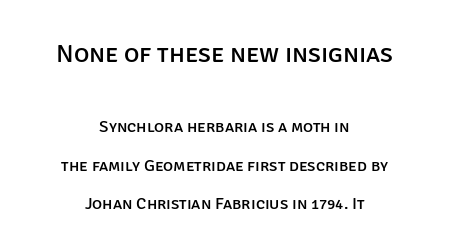
{"italic": "no", "underline": "no", "align": "center", "line_spacing": "loose", "line_spacing_ratio": 2.25, "letter_spacing": "normal", "letter_spacing_em": 0.0, "larger_block": "first", "size_ratio": 1.53, "glyph_px": 26}
